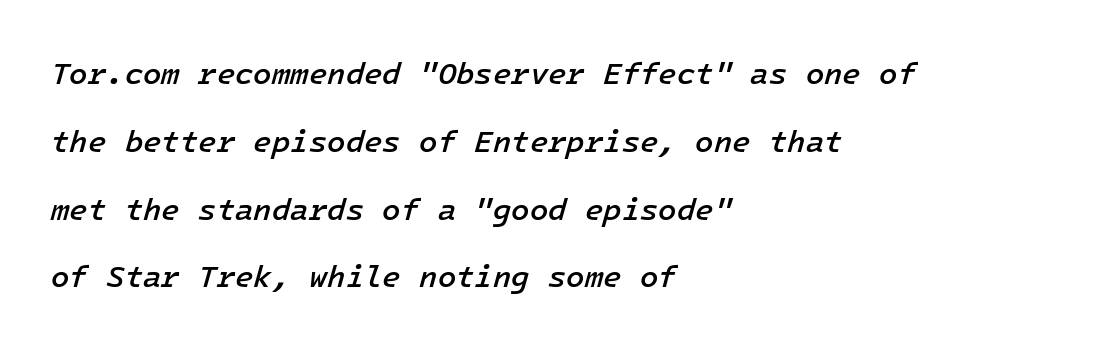
The image shows 30 px semibold type, italic (leaning right); set left-aligned, loose line spacing (2.26x), normal letter spacing, not underlined; low stroke contrast and a medium x-height.
